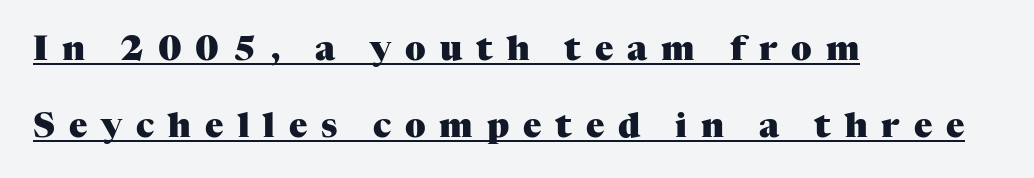
This is heavy type, rendered in bold. Typeset ragged right — the left edge is the straight one. Each letter keeps its own natural width here, so spacing adapts to shape. The passage shown is typeset with a serif family. Does the leading feel generous? Absolutely, it's lavish. How are the letters spaced? Widely, with obvious added tracking.
